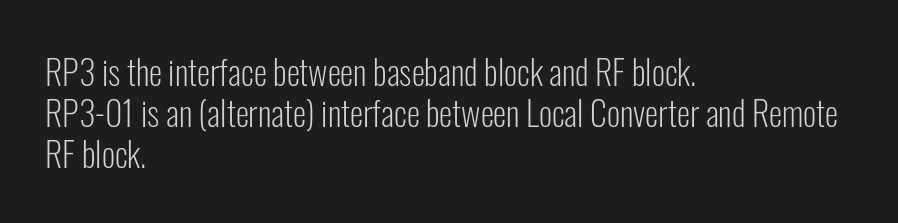
Q: Is the text bold? A: No.
Q: Is the text italic (slanted)? A: No, it is upright.
Q: Is the typeface a serif or a sans-serif typeface? A: Sans-serif.
Q: Is the text underlined? A: No.
Q: How is the paragraph aligned? A: Left-aligned.
Q: Is the spacing between letters normal or unusually wide? A: Normal.
Q: Width (condensed, normal, or wide)? A: Condensed.
Q: Stroke contrast? A: Low.
Q: x-height? A: Medium.
Q: Monospaced? A: No.
